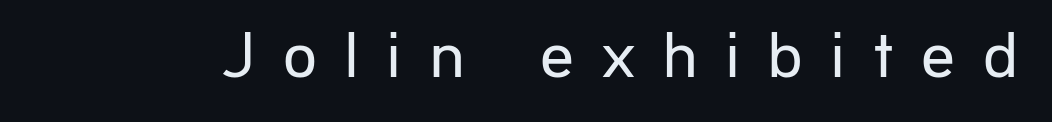
Q: Is the text bold? A: No.
Q: Is the text italic (slanted)? A: No, it is upright.
Q: Is the typeface a serif or a sans-serif typeface? A: Sans-serif.
Q: Is the text underlined? A: No.
Q: Is the spacing between letters normal or unusually wide? A: Unusually wide.
Q: Width (condensed, normal, or wide)? A: Normal.
Q: Stroke contrast? A: Low.
Q: x-height? A: Medium.
Q: Monospaced? A: No.
